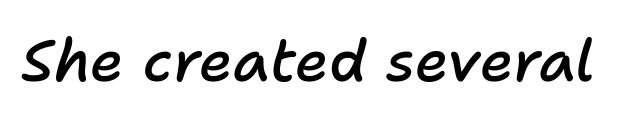
The image shows 58 px semibold type, italic (leaning right); set normal letter spacing, not underlined; low stroke contrast and a medium x-height.
